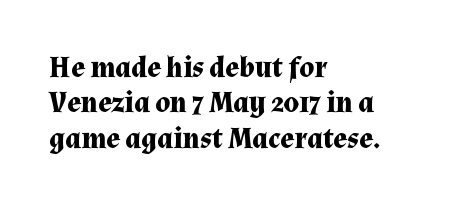
Q: Is the text bold? A: Yes.
Q: Is the text italic (slanted)? A: No, it is upright.
Q: Is the typeface a serif or a sans-serif typeface? A: Serif.
Q: Is the text underlined? A: No.
Q: How is the paragraph aligned? A: Left-aligned.
Q: Is the spacing between letters normal or unusually wide? A: Normal.
Q: Width (condensed, normal, or wide)? A: Normal.
Q: Stroke contrast? A: Medium.
Q: x-height? A: Medium.
Q: Monospaced? A: No.
